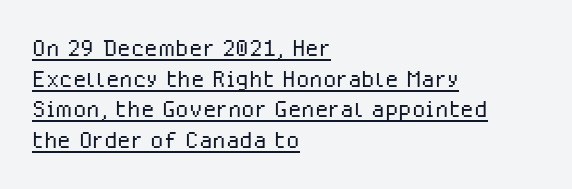
The image shows 31 px light sans-serif type, upright; set left-aligned, tight line spacing (0.99x), normal letter spacing, underlined; low stroke contrast and a medium x-height.
